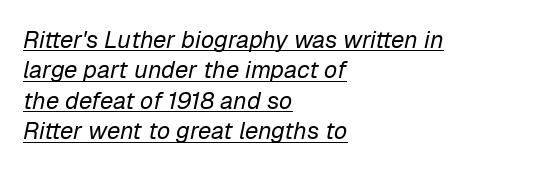
The specimen reads as italic at a glance. The weight tops out at a normal text grade. Is the letter spacing exaggerated? No — it looks like the ordinary default. Decoration check: the copy is underlined. The lines sit at an ordinary, default distance from one another. Typeset ragged right — the left edge is the straight one.
